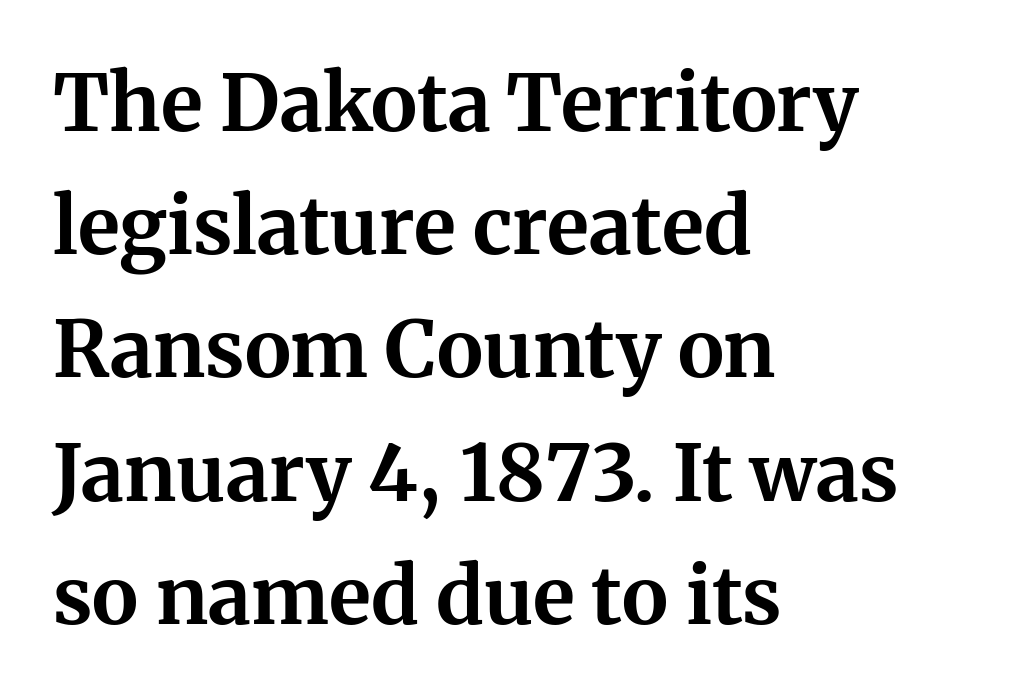
{"serif": "yes", "italic": "no", "bold": "yes", "weight": "bold", "width": "normal", "stroke_contrast": "medium", "x_height": "medium", "monospaced": "no", "underline": "no", "align": "left", "line_spacing": "normal", "line_spacing_ratio": 1.56, "letter_spacing": "normal", "letter_spacing_em": 0.0, "glyph_px": 79}
